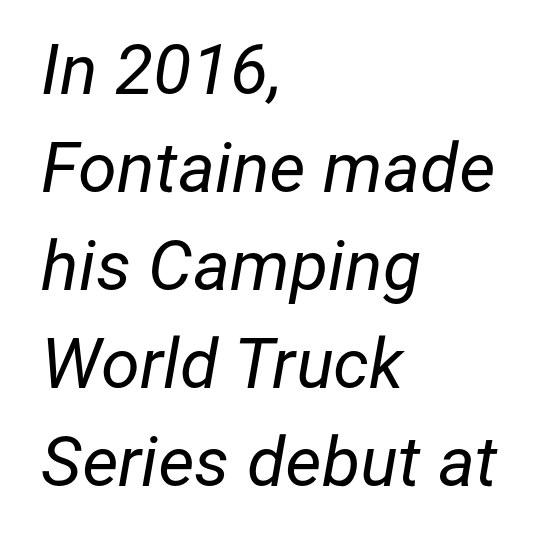
{"italic": "yes", "lean": "right", "slant_degrees": 12, "bold": "no", "weight": "regular", "width": "normal", "stroke_contrast": "low", "x_height": "medium", "monospaced": "no", "underline": "no", "align": "left", "line_spacing": "normal", "line_spacing_ratio": 1.4, "letter_spacing": "normal", "letter_spacing_em": 0.0, "glyph_px": 70}
